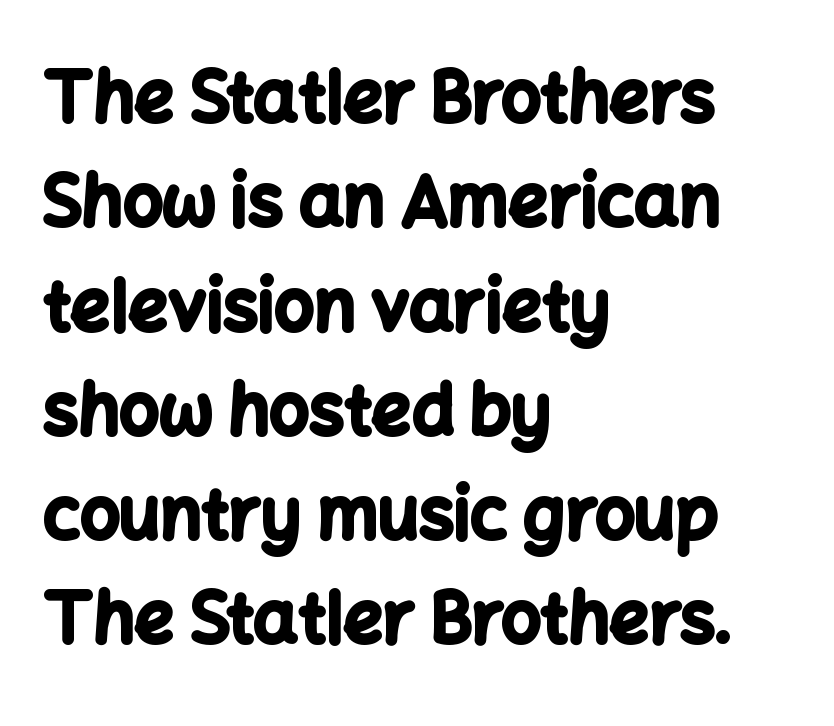
Stroke thickness is high; the sample reads as a true bold. Teacher's note: observe the even left margin — that is flush-left alignment. These lines are rendered in a variable-pitch font. Characters follow at the spacing the type designer built in. Upright lettering throughout.
